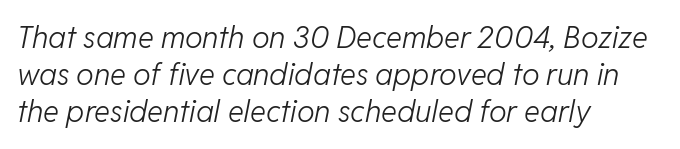
This reads as an unemphasized weight, regular at the heaviest. Horizontal alignment here is leftward, the default for most running prose. Is the type slanted? Yes — the strokes lean at a clear angle. The string is rendered with underlining switched off. Do the characters align in a grid? No, the font is proportional. Nothing unusual about the tracking: characters are spaced as the font intends.
